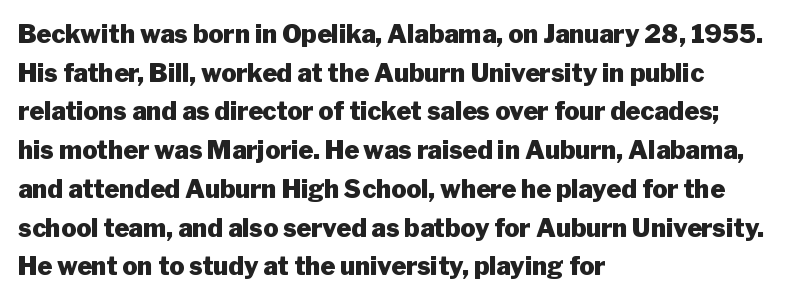
The image shows 25 px bold type, upright; set left-aligned, normal line spacing (1.55x), normal letter spacing, not underlined.
